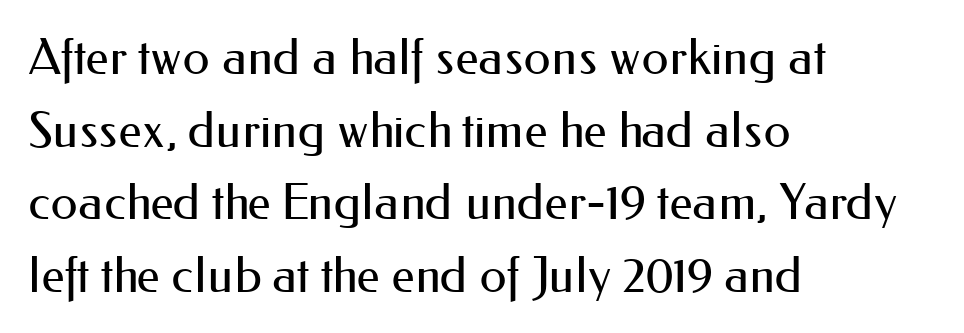
This is not heavy type; no bold has been used. Just letters on the line, the space beneath them empty. The face used here is proportionally spaced, like ordinary book or web type. Is the letter spacing exaggerated? No — it looks like the ordinary default. A classic flush-left, rag-right setting is used for this passage. Posture: straight, roman, zero tilt.
